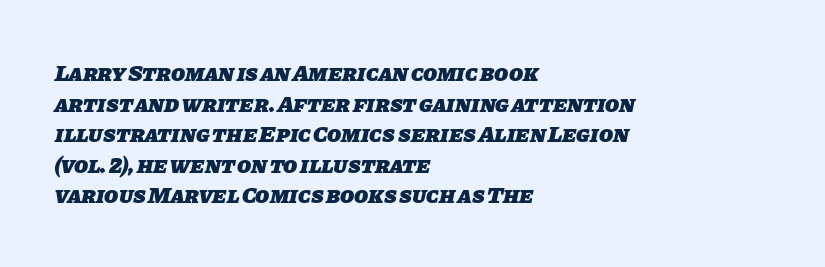
{"bold": "yes", "underline": "no", "align": "left", "line_spacing": "normal", "line_spacing_ratio": 1.33, "letter_spacing": "normal", "letter_spacing_em": 0.0, "glyph_px": 23}
